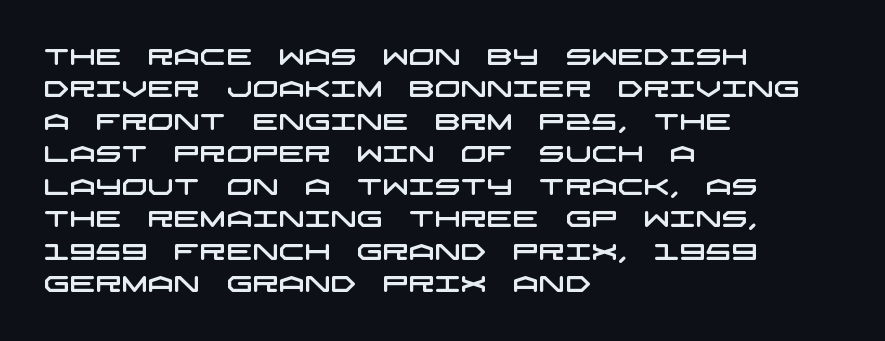
Nobody touched the tracking dial on this one. Any mark beneath the type? The region is blank. Quick note: interline space is typical. The lines in this sample share a left origin and differ only in where they stop.
